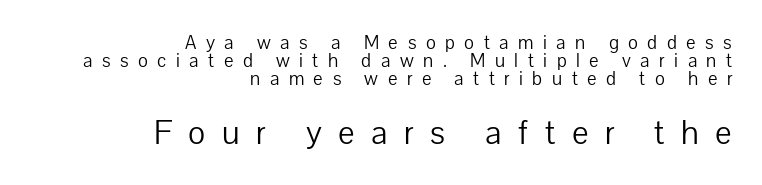
The image shows 33 px light sans-serif type, upright; set right-aligned, tight line spacing (0.96x), unusually wide letter spacing (+0.5 em), not underlined; the second (bottom) block is 1.74x larger; low stroke contrast and a medium x-height.
